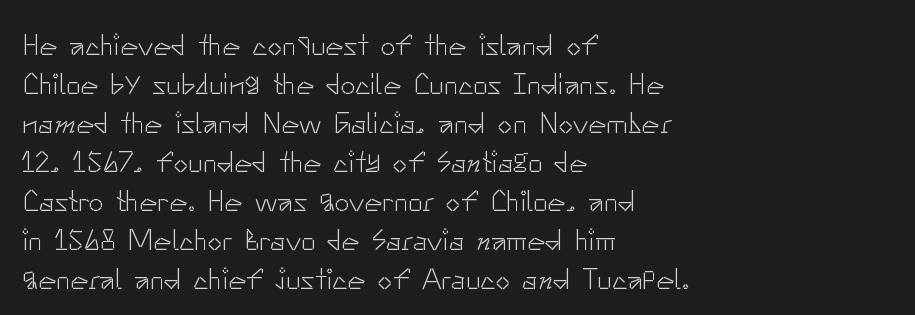
Q: Is the text bold? A: No.
Q: Is the text italic (slanted)? A: No, it is upright.
Q: Is the typeface a serif or a sans-serif typeface? A: Sans-serif.
Q: Is the text underlined? A: No.
Q: How is the paragraph aligned? A: Left-aligned.
Q: Is the spacing between letters normal or unusually wide? A: Normal.
Q: Is the spacing between lines tight, normal or loose? A: Normal.
Q: Width (condensed, normal, or wide)? A: Normal.
Q: Stroke contrast? A: Low.
Q: x-height? A: Small.
Q: Monospaced? A: No.
